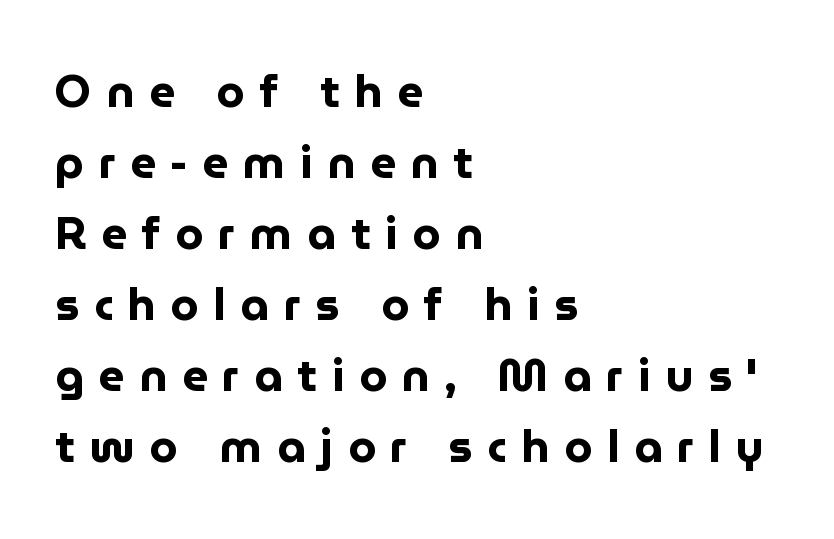
{"serif": "no", "italic": "no", "bold": "yes", "weight": "bold", "width": "normal", "stroke_contrast": "low", "x_height": "medium", "monospaced": "no", "underline": "no", "align": "left", "line_spacing": "normal", "line_spacing_ratio": 1.58, "letter_spacing": "wide", "letter_spacing_em": 0.33, "glyph_px": 45}
